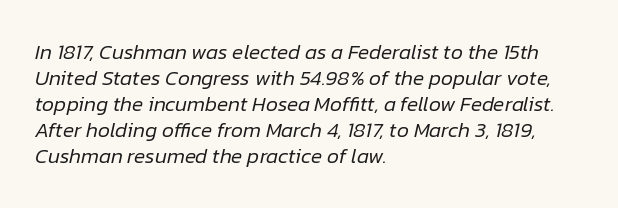
The font's italic variant was chosen for this text. Decoration check: the copy has no underline. The font sits on the lighter half of the weight spectrum, regular included. The ragged edge is on the right, which tells us the setting is flush left. The rendering keeps characters at their native spacing.
